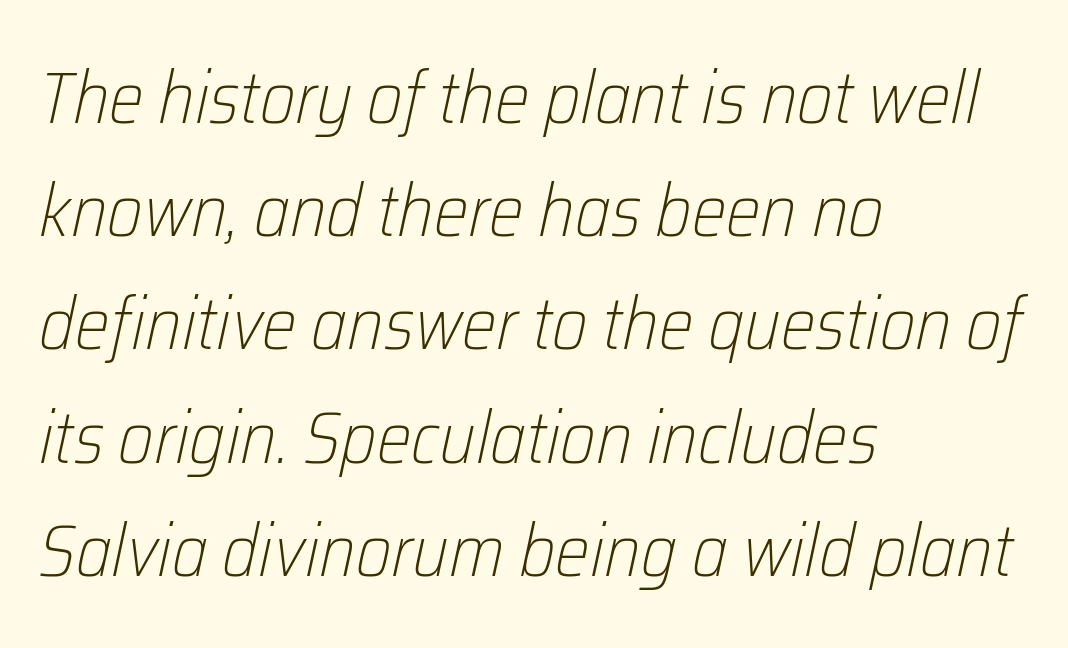
This is oblique type, the kind used for emphasis or titles. Does the copy run flush right? No — it runs flush left. Does the leading feel generous? No, just average. Weight: regular or lighter. The face used here is rendered with its standard letterfit. The strip under each line holds only bare page.
